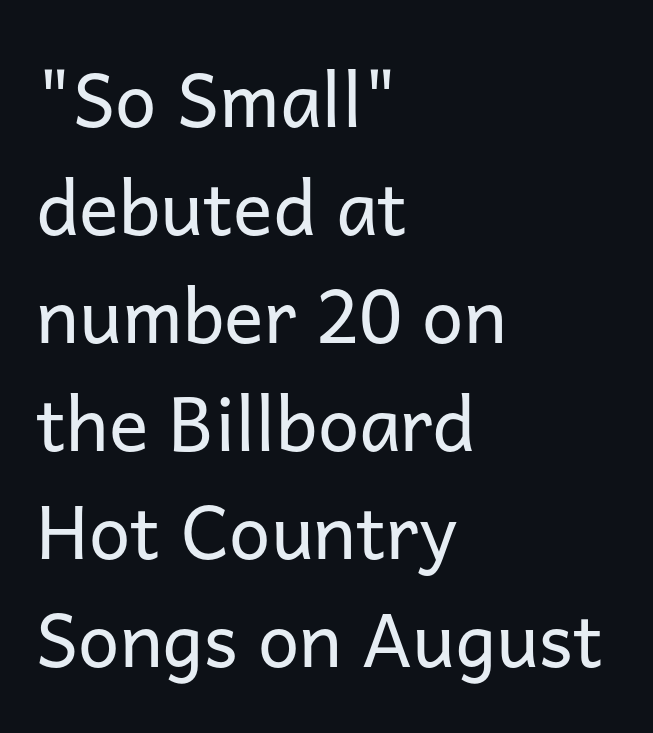
{"serif": "no", "italic": "no", "bold": "no", "weight": "regular", "width": "normal", "stroke_contrast": "low", "x_height": "medium", "monospaced": "no", "underline": "no", "align": "left", "line_spacing": "normal", "line_spacing_ratio": 1.46, "letter_spacing": "normal", "letter_spacing_em": 0.0, "glyph_px": 74}
